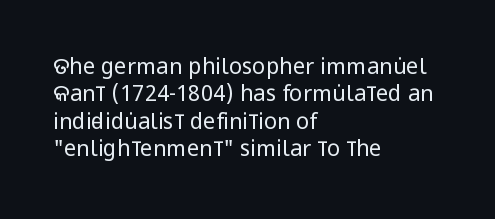
Q: Is the text bold? A: No.
Q: Is the text italic (slanted)? A: No, it is upright.
Q: Is the text underlined? A: No.
Q: How is the paragraph aligned? A: Left-aligned.
Q: Is the spacing between letters normal or unusually wide? A: Normal.
Q: Is the spacing between lines tight, normal or loose? A: Normal.
